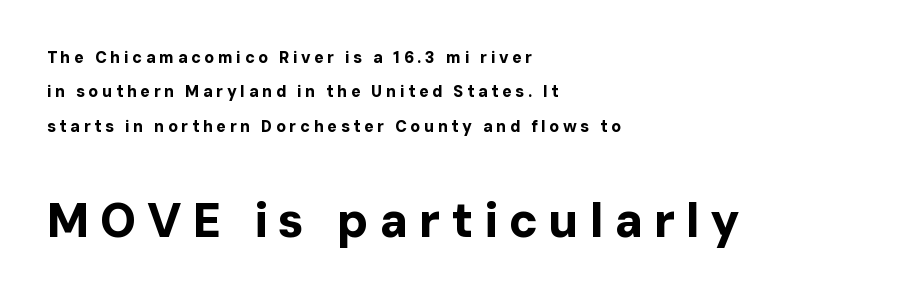
This sample is left-justified, so line endings fall wherever the words run out. Descender tails drop into unmarked territory. The tracking reads as deliberately expanded to a designer's eye. In this sample the second text group is rendered at the bigger scale. Widely set lines give the paragraph a tall, airy silhouette.
